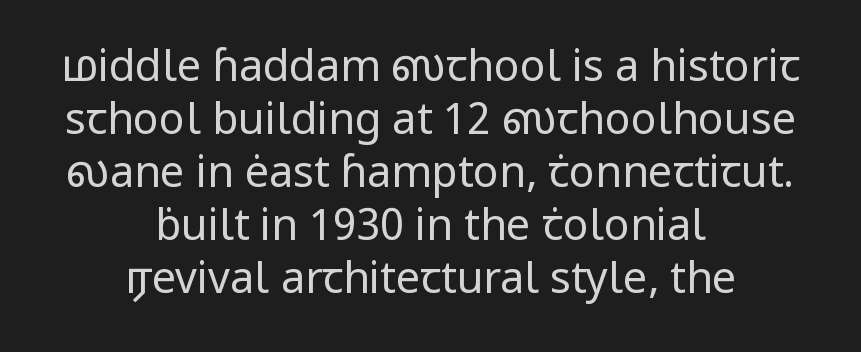
Q: Is the text bold? A: No.
Q: Is the text italic (slanted)? A: No, it is upright.
Q: Is the typeface a serif or a sans-serif typeface? A: Sans-serif.
Q: Is the text underlined? A: No.
Q: How is the paragraph aligned? A: Centered.
Q: Is the spacing between letters normal or unusually wide? A: Normal.
Q: Width (condensed, normal, or wide)? A: Normal.
Q: Stroke contrast? A: Low.
Q: x-height? A: Medium.
Q: Monospaced? A: No.
